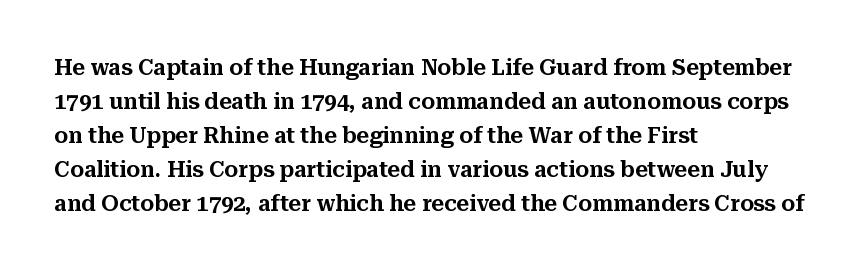
Students, observe: this is what conventionally led text looks like. This sample uses an upright cut, with every glyph sitting square on the baseline. A clean baseline with only descenders dipping below it. Each word holds together tightly as a unit, with standard inter-letter gaps.
